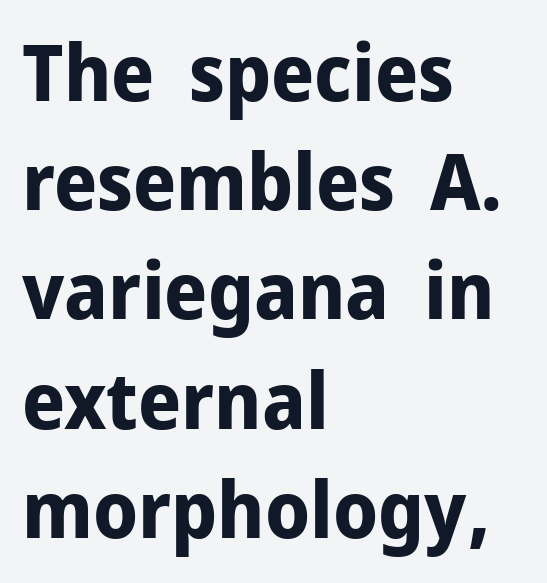
These lines stack with their left ends in a neat column. Each letter's strokes conclude bluntly, with no projecting serifs. The rendering keeps characters at their native spacing. Heavy, bold letterforms. Nope, not italic — everything's standing straight. Descender tails drop into unmarked territory.
